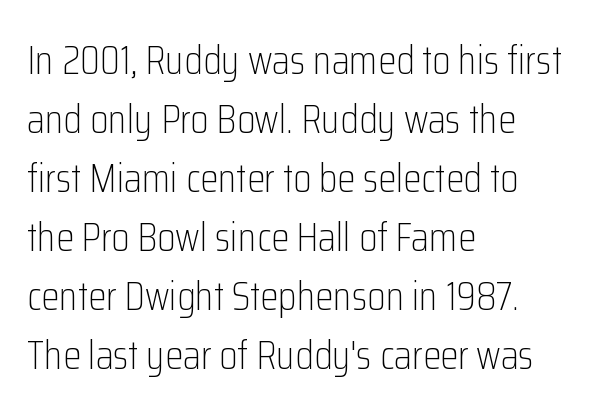
{"serif": "no", "italic": "no", "bold": "no", "weight": "light", "width": "condensed", "stroke_contrast": "low", "x_height": "medium", "monospaced": "no", "underline": "no", "align": "left", "line_spacing": "normal", "line_spacing_ratio": 1.44, "letter_spacing": "normal", "letter_spacing_em": 0.0, "glyph_px": 41}
